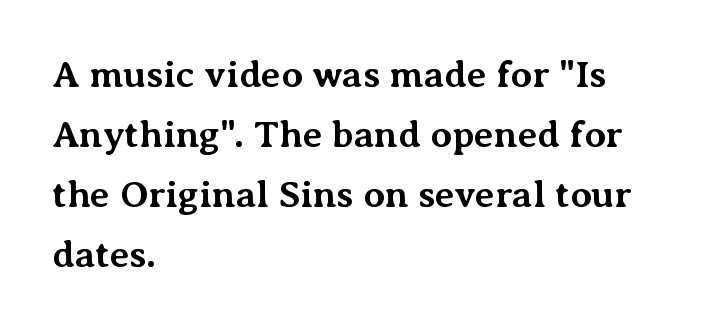
The image shows 38 px bold serif type, upright; set left-aligned, normal line spacing (1.58x), normal letter spacing, not underlined; medium stroke contrast and a medium x-height.
